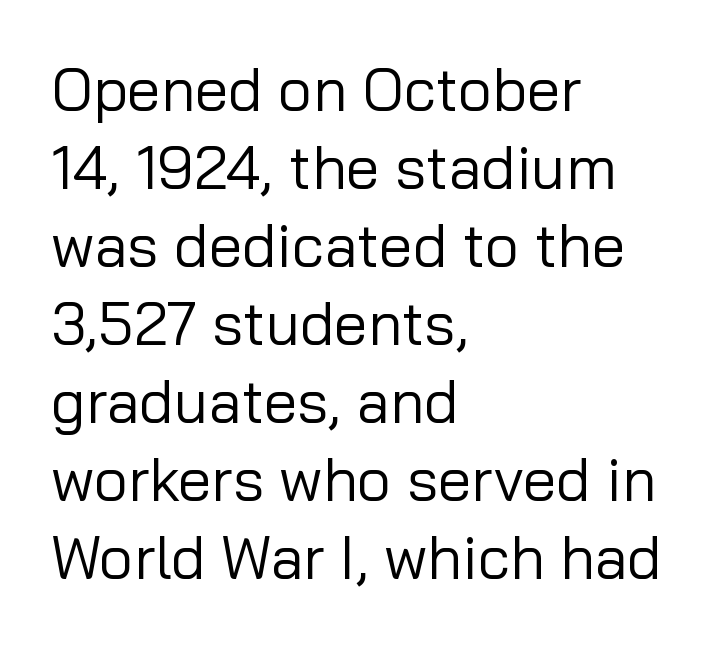
{"serif": "no", "italic": "no", "bold": "no", "weight": "regular", "width": "normal", "stroke_contrast": "low", "x_height": "medium", "monospaced": "no", "underline": "no", "align": "left", "line_spacing": "normal", "line_spacing_ratio": 1.3, "letter_spacing": "normal", "letter_spacing_em": 0.0, "glyph_px": 60}
